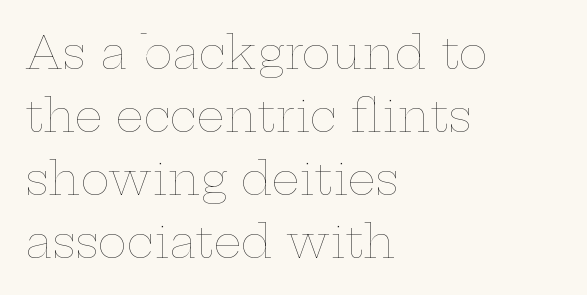
The image shows 44 px thin, wide type, upright; set left-aligned, normal line spacing (1.43x), normal letter spacing, not underlined; low stroke contrast and a medium x-height.
